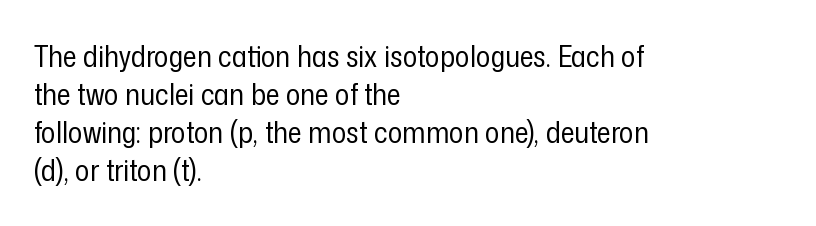
Q: Is the text bold? A: No.
Q: Is the text italic (slanted)? A: No, it is upright.
Q: Is the typeface a serif or a sans-serif typeface? A: Sans-serif.
Q: Is the text underlined? A: No.
Q: How is the paragraph aligned? A: Left-aligned.
Q: Is the spacing between letters normal or unusually wide? A: Normal.
Q: Is the spacing between lines tight, normal or loose? A: Normal.
Q: Width (condensed, normal, or wide)? A: Condensed.
Q: Stroke contrast? A: Low.
Q: x-height? A: Medium.
Q: Monospaced? A: No.
